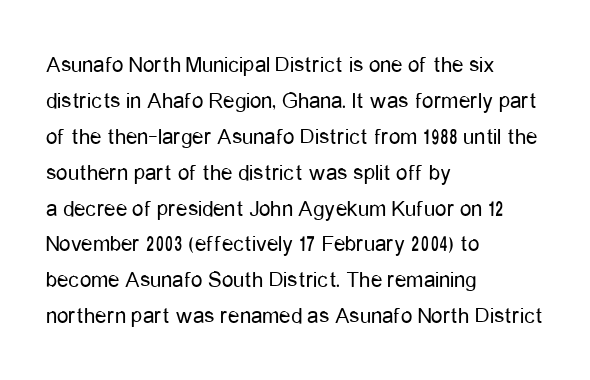
The image shows 23 px text type, upright; set left-aligned, normal line spacing (1.56x), normal letter spacing, not underlined.
